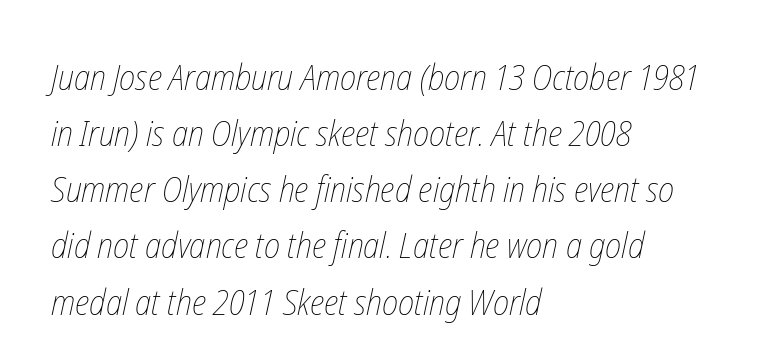
You could not count columns in this text — the font is proportionally spaced. Any mark beneath the type? The region is blank. Caption: standard tracking, unaltered. Summary of weight: not heavy and not bold.
